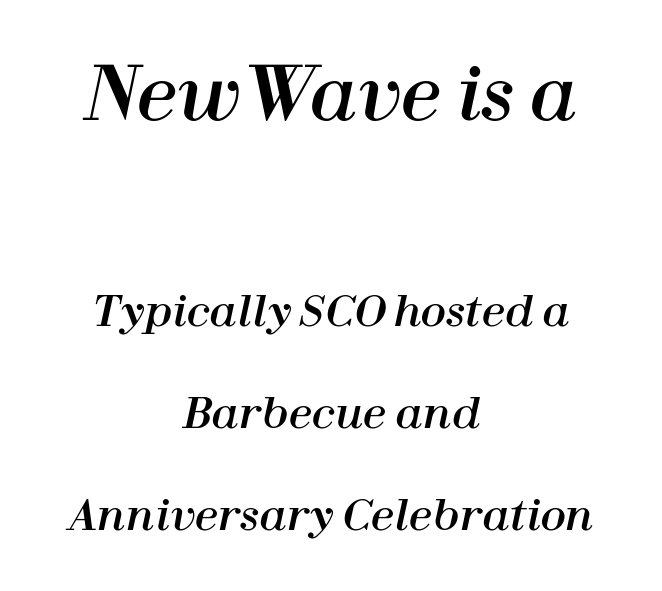
{"italic": "yes", "lean": "right", "slant_degrees": 12, "width": "normal", "stroke_contrast": "high", "x_height": "medium", "monospaced": "no", "underline": "no", "align": "center", "line_spacing": "loose", "line_spacing_ratio": 2.43, "letter_spacing": "normal", "letter_spacing_em": 0.0, "larger_block": "first", "size_ratio": 1.74, "glyph_px": 73}
